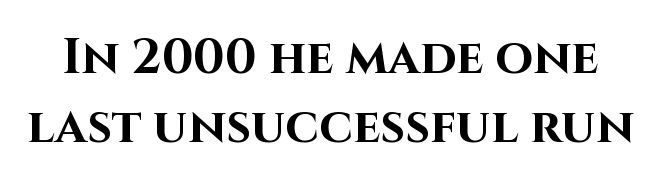
The image shows 49 px bold sans-serif type, upright; set normal line spacing (1.41x), normal letter spacing, not underlined; high stroke contrast and a large x-height.
